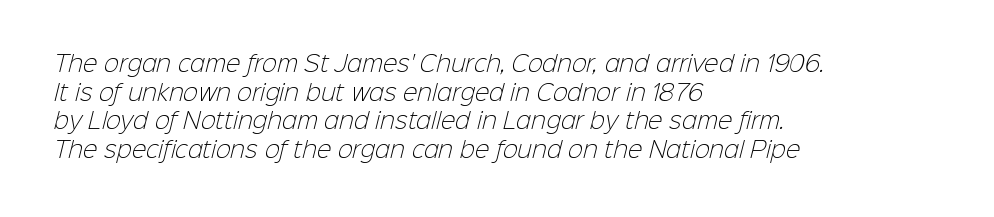
Characters follow at the spacing the type designer built in. These lines stack with their left ends in a neat column. The strip under each line holds only bare page. Each stroke keeps to a modest, everyday thickness or less.
